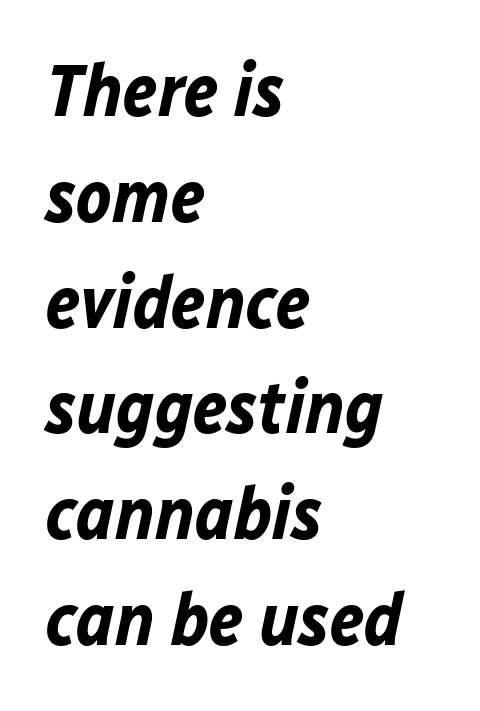
{"italic": "yes", "lean": "right", "slant_degrees": 12, "bold": "yes", "weight": "bold", "width": "normal", "stroke_contrast": "low", "x_height": "medium", "monospaced": "no", "underline": "no", "align": "left", "line_spacing": "normal", "line_spacing_ratio": 1.43, "letter_spacing": "normal", "letter_spacing_em": 0.0, "glyph_px": 74}
